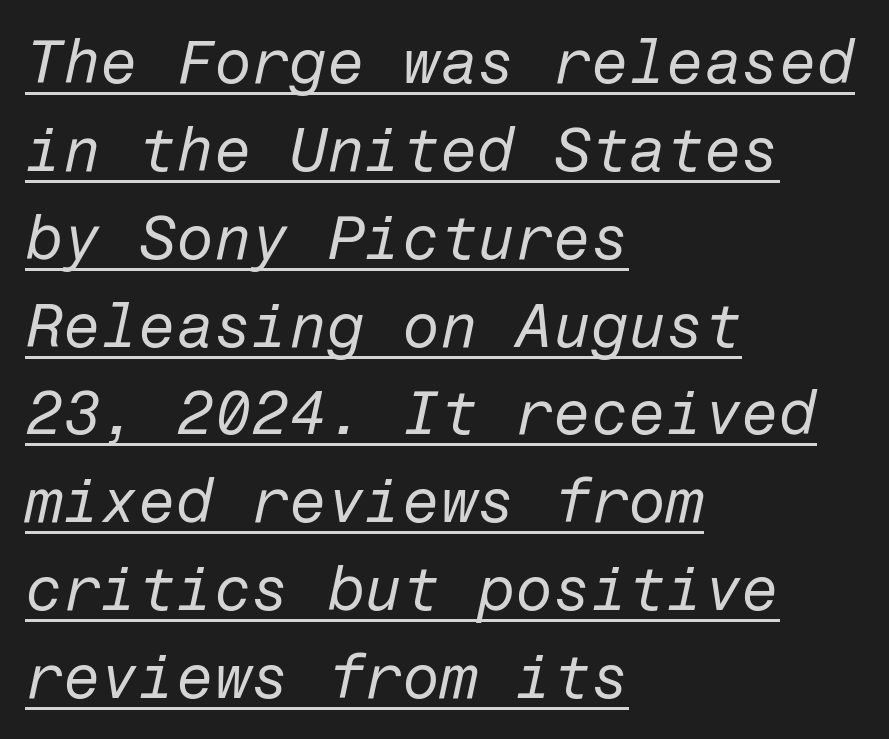
The image shows 61 px regular-weight type, italic (leaning right); set left-aligned, normal line spacing (1.44x), normal letter spacing, underlined; low stroke contrast and a medium x-height.
